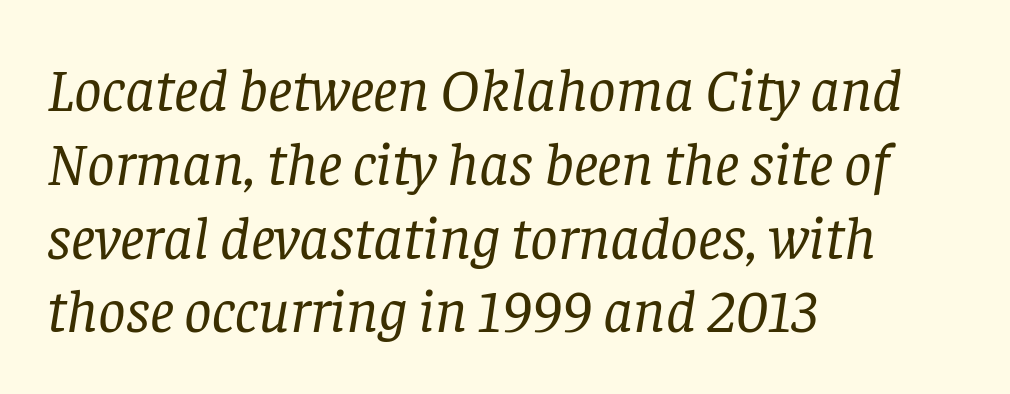
{"serif": "yes", "italic": "yes", "lean": "right", "slant_degrees": 8, "bold": "no", "weight": "regular", "width": "normal", "stroke_contrast": "low", "x_height": "large", "monospaced": "no", "underline": "no", "align": "left", "line_spacing_ratio": 1.21, "letter_spacing": "normal", "letter_spacing_em": 0.0, "glyph_px": 61}
